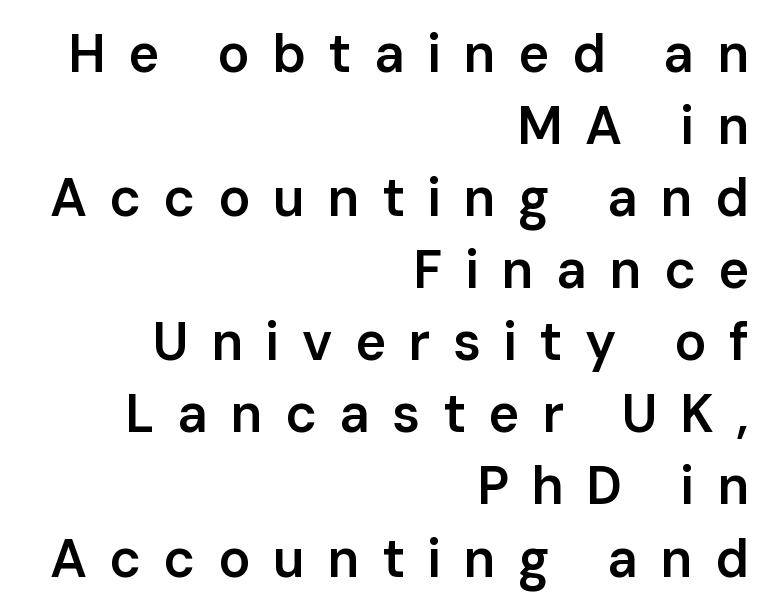
The image shows 53 px semibold sans-serif type, upright; set right-aligned, normal line spacing (1.36x), unusually wide letter spacing (+0.42 em), not underlined; low stroke contrast and a medium x-height.
